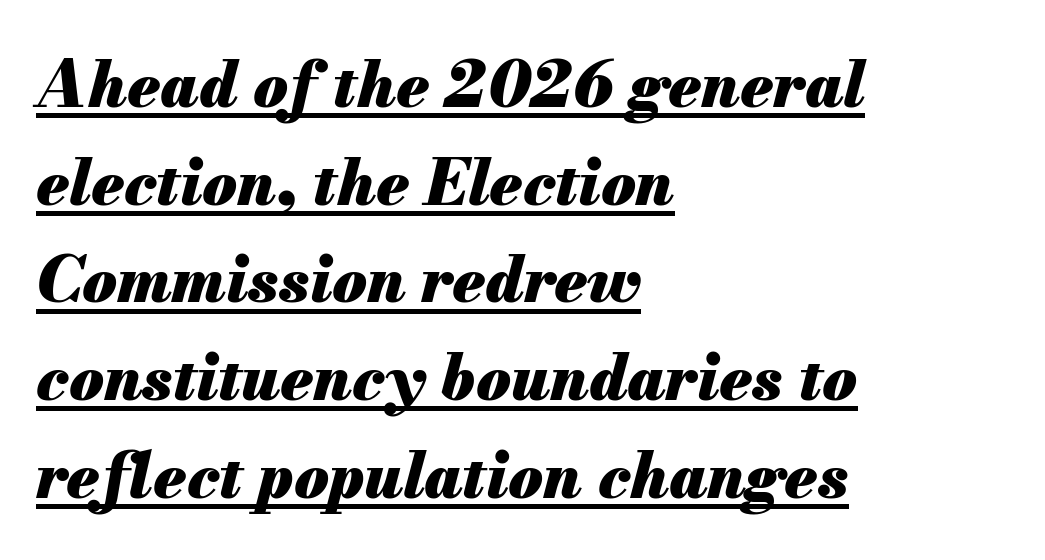
Q: Is the text bold? A: Yes.
Q: Is the text italic (slanted)? A: Yes, it leans right by about 13 degrees.
Q: Is the text underlined? A: Yes.
Q: How is the paragraph aligned? A: Left-aligned.
Q: Is the spacing between letters normal or unusually wide? A: Normal.
Q: Is the spacing between lines tight, normal or loose? A: Normal.
Q: Width (condensed, normal, or wide)? A: Normal.
Q: Stroke contrast? A: Medium.
Q: x-height? A: Small.
Q: Monospaced? A: No.
